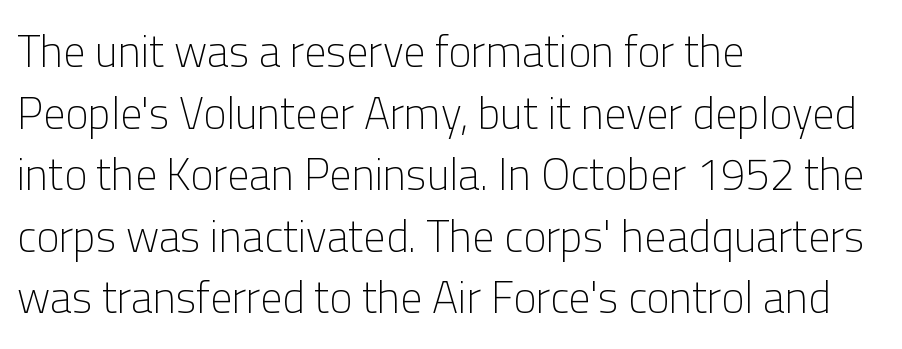
Q: Is the text bold? A: No.
Q: Is the text italic (slanted)? A: No, it is upright.
Q: Is the typeface a serif or a sans-serif typeface? A: Sans-serif.
Q: Is the text underlined? A: No.
Q: How is the paragraph aligned? A: Left-aligned.
Q: Is the spacing between letters normal or unusually wide? A: Normal.
Q: Is the spacing between lines tight, normal or loose? A: Normal.
Q: Width (condensed, normal, or wide)? A: Normal.
Q: Stroke contrast? A: Low.
Q: x-height? A: Medium.
Q: Monospaced? A: No.
